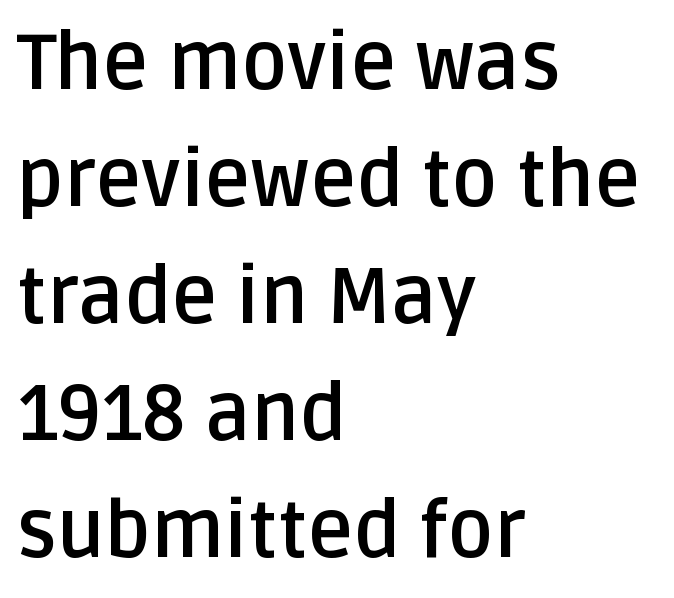
Q: Is the text bold? A: Yes.
Q: Is the text italic (slanted)? A: No, it is upright.
Q: Is the typeface a serif or a sans-serif typeface? A: Sans-serif.
Q: Is the text underlined? A: No.
Q: How is the paragraph aligned? A: Left-aligned.
Q: Is the spacing between letters normal or unusually wide? A: Normal.
Q: Is the spacing between lines tight, normal or loose? A: Normal.
Q: Width (condensed, normal, or wide)? A: Normal.
Q: Stroke contrast? A: Low.
Q: x-height? A: Large.
Q: Monospaced? A: No.
